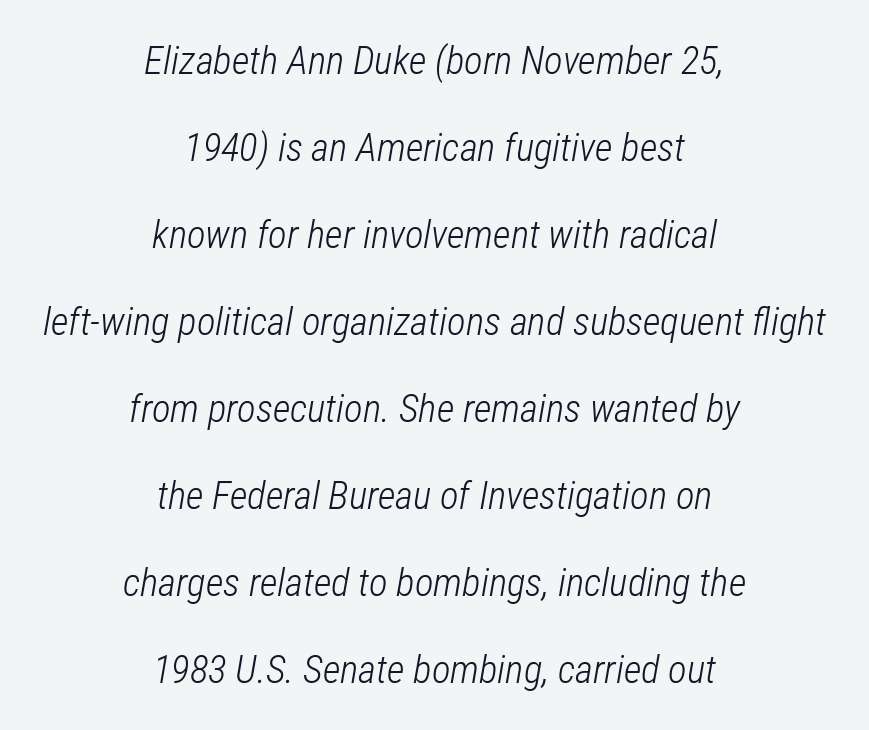
Q: Is the text bold? A: No.
Q: Is the text italic (slanted)? A: Yes, it leans right by about 12 degrees.
Q: Is the text underlined? A: No.
Q: How is the paragraph aligned? A: Centered.
Q: Is the spacing between letters normal or unusually wide? A: Normal.
Q: Is the spacing between lines tight, normal or loose? A: Loose.
Q: Width (condensed, normal, or wide)? A: Condensed.
Q: Stroke contrast? A: Low.
Q: x-height? A: Medium.
Q: Monospaced? A: No.
